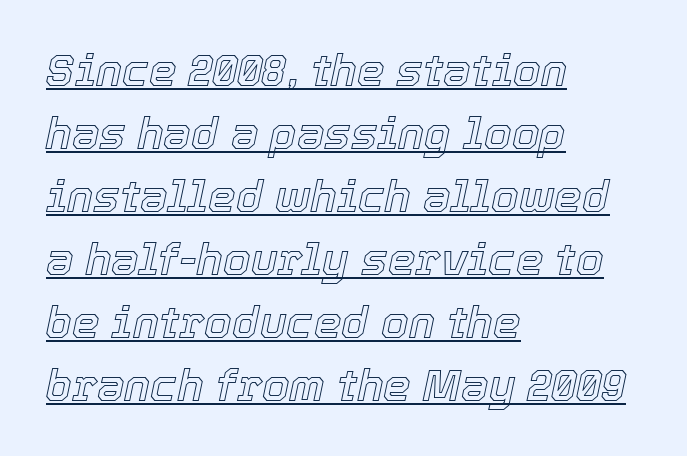
{"italic": "yes", "lean": "right", "slant_degrees": 12, "width": "normal", "x_height": "medium", "monospaced": "no", "underline": "yes", "align": "left", "line_spacing": "normal", "line_spacing_ratio": 1.43, "letter_spacing": "normal", "letter_spacing_em": 0.0, "glyph_px": 44}
